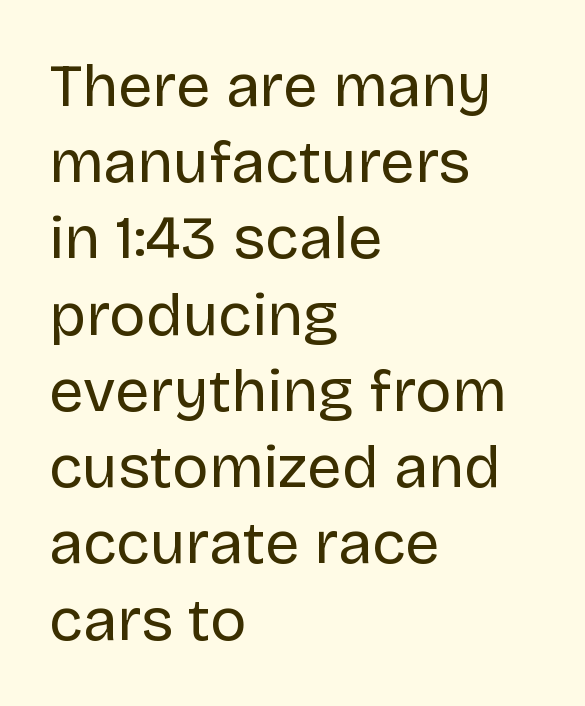
{"serif": "no", "italic": "no", "bold": "no", "weight": "regular", "width": "normal", "stroke_contrast": "low", "x_height": "large", "monospaced": "no", "underline": "no", "align": "left", "line_spacing": "normal", "line_spacing_ratio": 1.25, "letter_spacing": "normal", "letter_spacing_em": 0.0, "glyph_px": 61}
